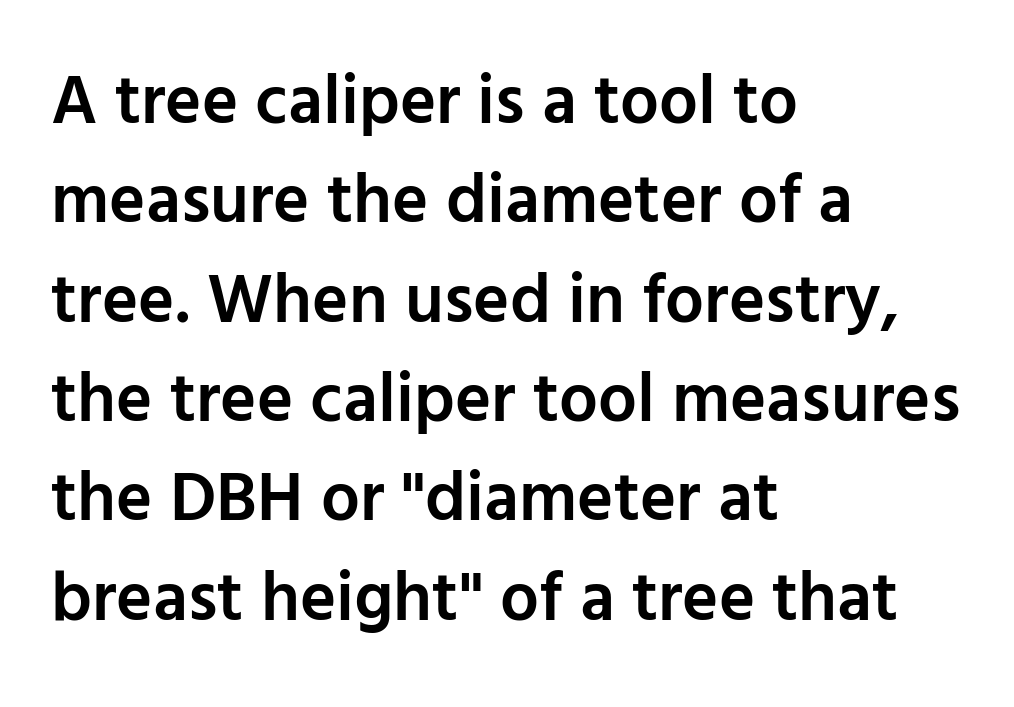
{"serif": "no", "italic": "no", "bold": "semi", "weight": "semibold", "width": "normal", "stroke_contrast": "low", "x_height": "medium", "monospaced": "no", "underline": "no", "align": "left", "line_spacing": "normal", "line_spacing_ratio": 1.44, "letter_spacing": "normal", "letter_spacing_em": 0.0, "glyph_px": 69}
